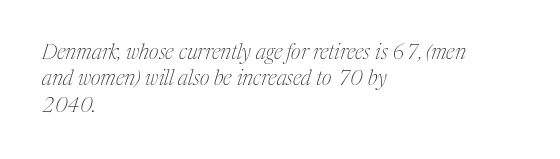
Q: Is the text bold? A: No.
Q: Is the text italic (slanted)? A: Yes, it leans right by about 17 degrees.
Q: Is the text underlined? A: No.
Q: How is the paragraph aligned? A: Left-aligned.
Q: Is the spacing between letters normal or unusually wide? A: Normal.
Q: Is the spacing between lines tight, normal or loose? A: Normal.
